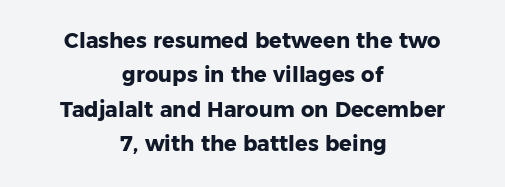
Q: Is the text bold? A: Yes.
Q: Is the text italic (slanted)? A: No, it is upright.
Q: Is the text underlined? A: No.
Q: How is the paragraph aligned? A: Centered.
Q: Is the spacing between letters normal or unusually wide? A: Normal.
Q: Is the spacing between lines tight, normal or loose? A: Normal.
